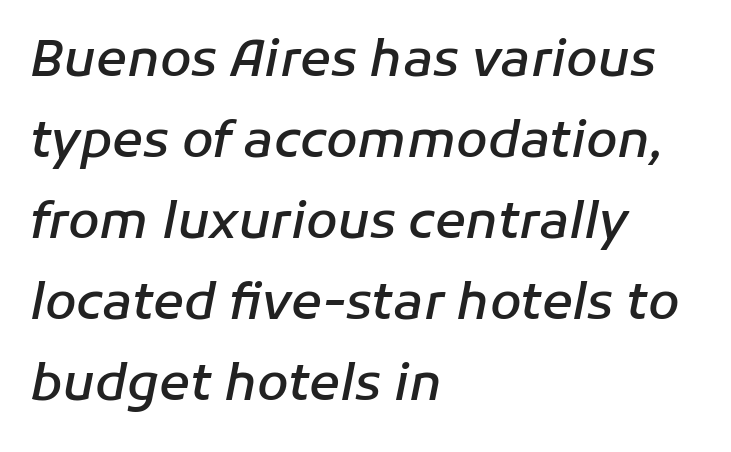
The image shows 51 px semibold type, italic (leaning right); set left-aligned, normal line spacing (1.59x), normal letter spacing, not underlined; low stroke contrast and a medium x-height.
